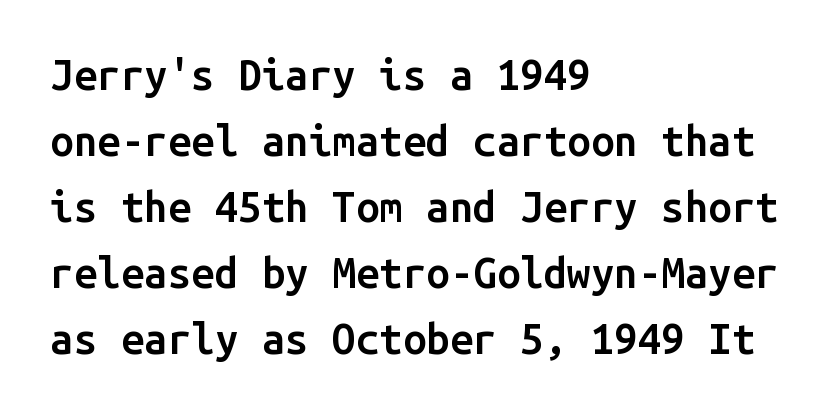
The image shows 42 px semibold sans-serif type, upright, monospaced; set left-aligned, normal line spacing (1.57x), normal letter spacing, not underlined; low stroke contrast and a medium x-height.
